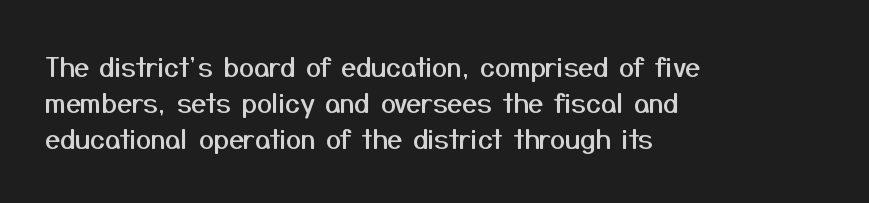
Q: Is the text italic (slanted)? A: No, it is upright.
Q: Is the text underlined? A: No.
Q: How is the paragraph aligned? A: Left-aligned.
Q: Is the spacing between letters normal or unusually wide? A: Normal.
Q: Is the spacing between lines tight, normal or loose? A: Normal.
